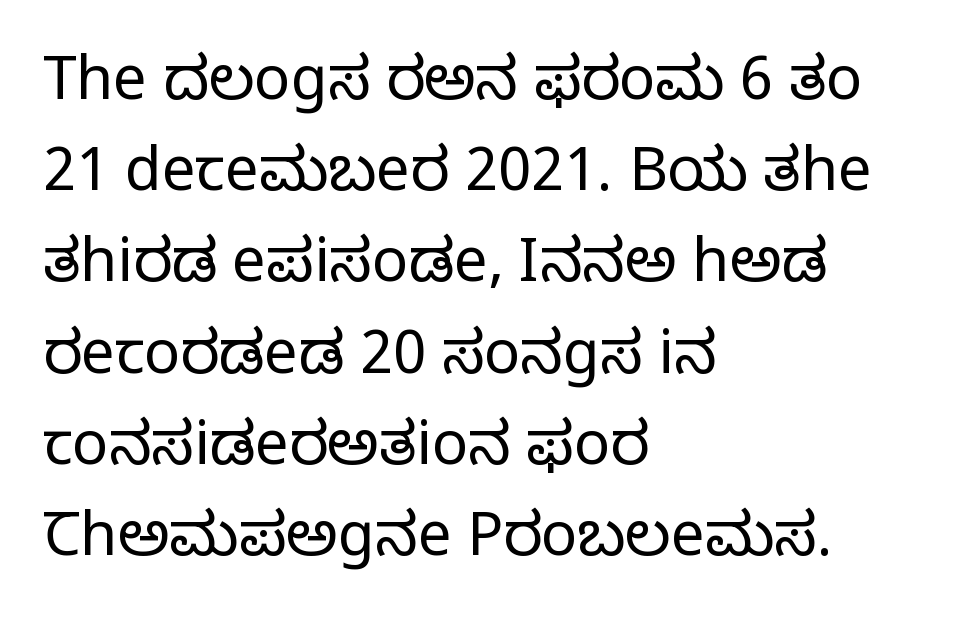
Q: Is the text bold? A: No.
Q: Is the text italic (slanted)? A: No, it is upright.
Q: Is the typeface a serif or a sans-serif typeface? A: Serif.
Q: Is the text underlined? A: No.
Q: How is the paragraph aligned? A: Left-aligned.
Q: Is the spacing between letters normal or unusually wide? A: Normal.
Q: Is the spacing between lines tight, normal or loose? A: Normal.
Q: Width (condensed, normal, or wide)? A: Normal.
Q: Stroke contrast? A: Low.
Q: x-height? A: Large.
Q: Monospaced? A: No.
